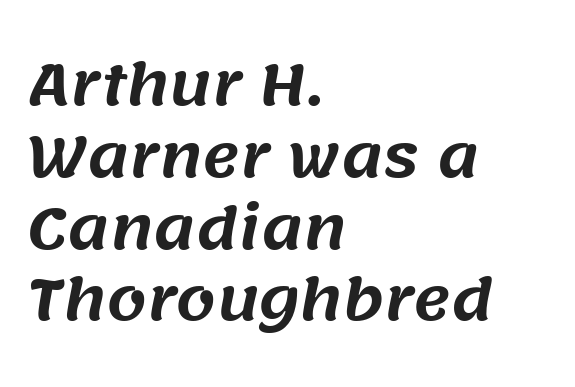
The image shows 57 px sans-serif type; set left-aligned, normal line spacing (1.26x), normal letter spacing, not underlined; medium stroke contrast and a large x-height.
